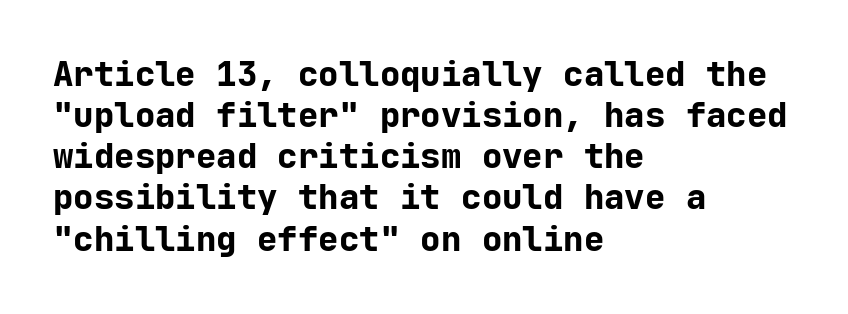
The image shows 34 px bold sans-serif type, upright, monospaced; set left-aligned, line spacing 1.21x, normal letter spacing, not underlined; low stroke contrast and a medium x-height.
